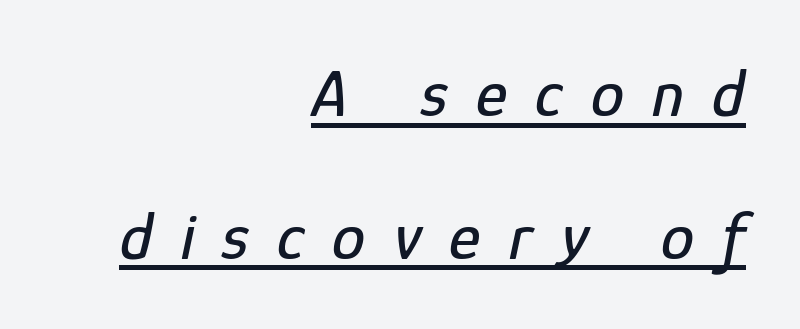
The gaps between neighbouring characters are conspicuously large. Character widths vary here, with narrow letters taking less room than wide ones. What's the leading like? Stretched, with rows far apart. The typography opts for an oblique posture over an upright one. If you drew a ruler down the right edge, every line would touch it. Students, observe the line beneath the letters — that is underlining.
